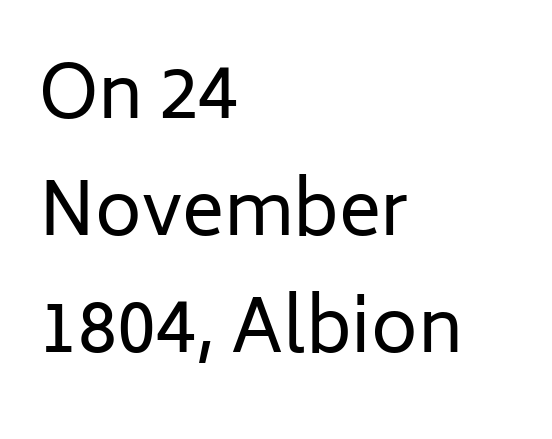
Q: Is the text bold? A: No.
Q: Is the text italic (slanted)? A: No, it is upright.
Q: Is the typeface a serif or a sans-serif typeface? A: Sans-serif.
Q: Is the text underlined? A: No.
Q: How is the paragraph aligned? A: Left-aligned.
Q: Is the spacing between letters normal or unusually wide? A: Normal.
Q: Is the spacing between lines tight, normal or loose? A: Normal.
Q: Width (condensed, normal, or wide)? A: Normal.
Q: Stroke contrast? A: Low.
Q: x-height? A: Medium.
Q: Monospaced? A: No.
